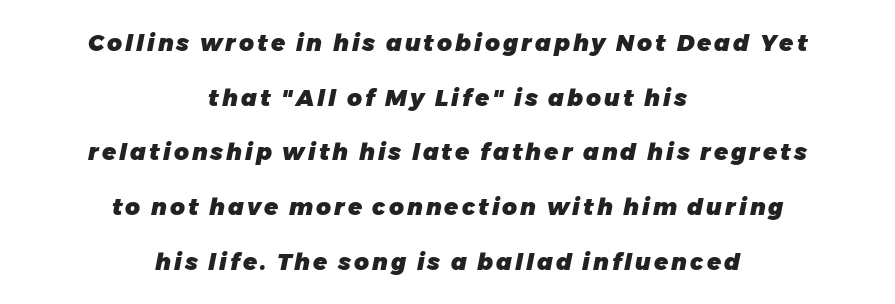
The image shows 23 px bold type, italic (leaning right); set centered, loose line spacing (2.38x), not underlined.
